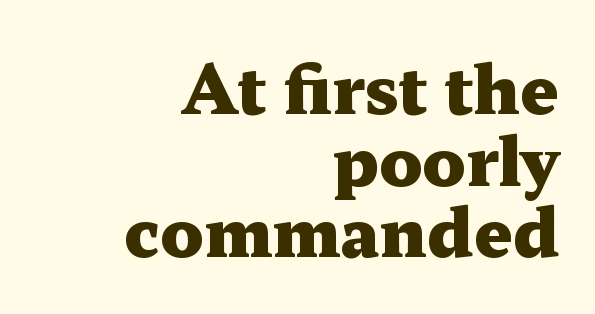
Q: Is the text bold? A: Yes.
Q: Is the text italic (slanted)? A: No, it is upright.
Q: Is the typeface a serif or a sans-serif typeface? A: Serif.
Q: Is the text underlined? A: No.
Q: How is the paragraph aligned? A: Right-aligned.
Q: Is the spacing between letters normal or unusually wide? A: Normal.
Q: Is the spacing between lines tight, normal or loose? A: Tight.
Q: Width (condensed, normal, or wide)? A: Wide.
Q: Stroke contrast? A: Medium.
Q: x-height? A: Medium.
Q: Monospaced? A: No.
